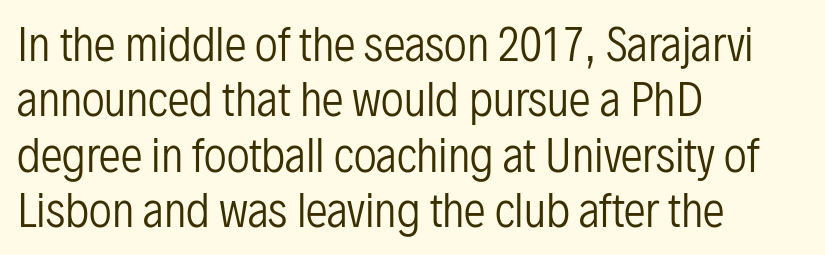
Q: Is the text bold? A: No.
Q: Is the text italic (slanted)? A: No, it is upright.
Q: Is the typeface a serif or a sans-serif typeface? A: Sans-serif.
Q: Is the text underlined? A: No.
Q: How is the paragraph aligned? A: Left-aligned.
Q: Is the spacing between letters normal or unusually wide? A: Normal.
Q: Is the spacing between lines tight, normal or loose? A: Normal.
Q: Width (condensed, normal, or wide)? A: Condensed.
Q: Stroke contrast? A: Low.
Q: x-height? A: Medium.
Q: Monospaced? A: No.
